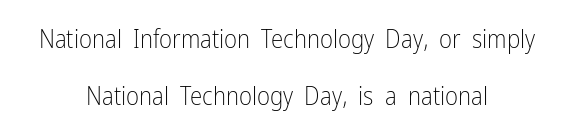
{"italic": "no", "bold": "no", "underline": "no", "align": "center", "line_spacing": "loose", "line_spacing_ratio": 2.3, "letter_spacing": "normal", "letter_spacing_em": 0.0, "glyph_px": 25}
